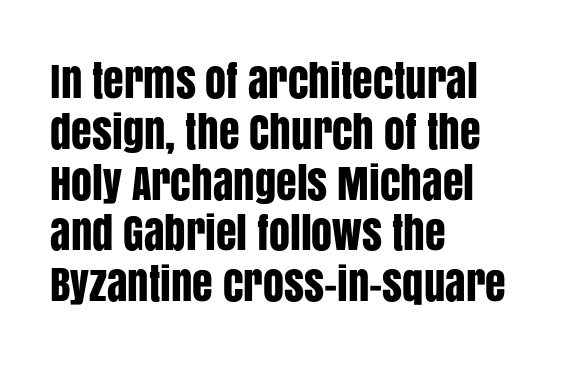
{"serif": "no", "italic": "no", "width": "condensed", "stroke_contrast": "low", "x_height": "large", "monospaced": "no", "underline": "no", "align": "left", "line_spacing_ratio": 1.21, "letter_spacing": "normal", "letter_spacing_em": 0.0, "glyph_px": 42}
